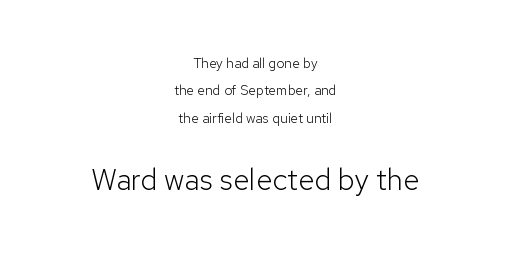
What stands out about the letter spacing? Nothing — it is the standard amount. Notice how the stems are strictly vertical — no italics here. The characters display no serif detailing; their extremities are plain. The cut favours lightness, reaching ordinary text weight at its darkest.
